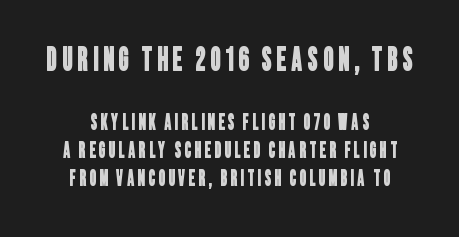
The image shows 32 px condensed sans-serif type; set centered, normal line spacing (1.33x), not underlined; the first (top) block is 1.52x larger; low stroke contrast and a large x-height.
